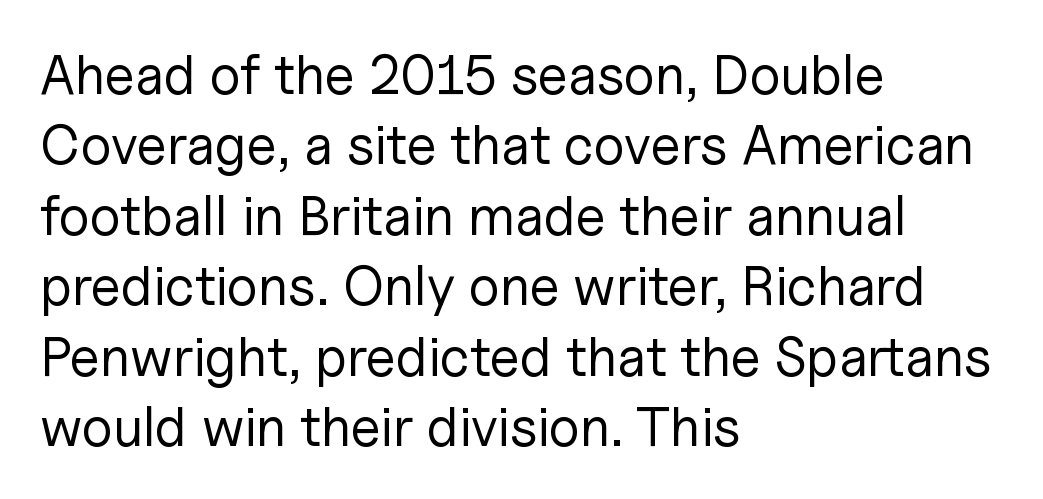
The words here are not underlined. Rendered with straight, roman letterforms. No heavy texture on the line: the type isn't bold. The rendering keeps characters at their native spacing.
